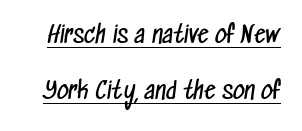
Q: Is the text bold? A: No.
Q: Is the text underlined? A: Yes.
Q: Is the spacing between letters normal or unusually wide? A: Normal.
Q: Is the spacing between lines tight, normal or loose? A: Loose.
